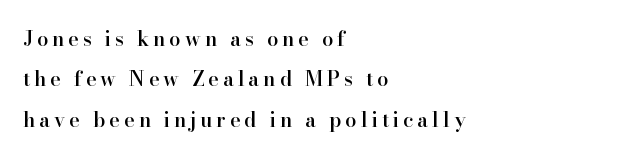
Q: Is the text bold? A: Semi-bold.
Q: Is the text italic (slanted)? A: No, it is upright.
Q: Is the text underlined? A: No.
Q: How is the paragraph aligned? A: Left-aligned.
Q: Is the spacing between letters normal or unusually wide? A: Unusually wide.
Q: Is the spacing between lines tight, normal or loose? A: Loose.
